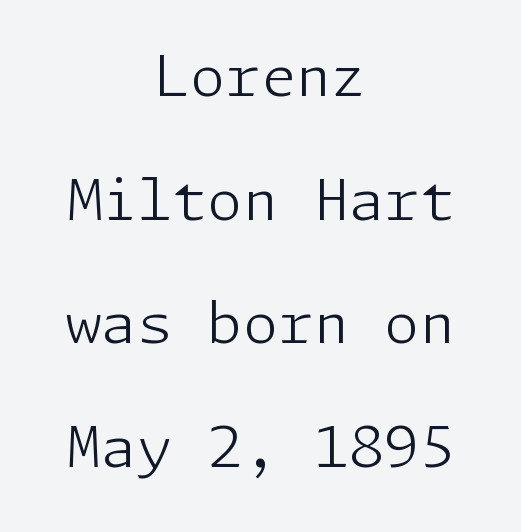
Q: Is the text bold? A: No.
Q: Is the text italic (slanted)? A: No, it is upright.
Q: Is the typeface a serif or a sans-serif typeface? A: Sans-serif.
Q: Is the text underlined? A: No.
Q: How is the paragraph aligned? A: Centered.
Q: Is the spacing between letters normal or unusually wide? A: Normal.
Q: Is the spacing between lines tight, normal or loose? A: Loose.
Q: Width (condensed, normal, or wide)? A: Normal.
Q: Stroke contrast? A: Low.
Q: x-height? A: Medium.
